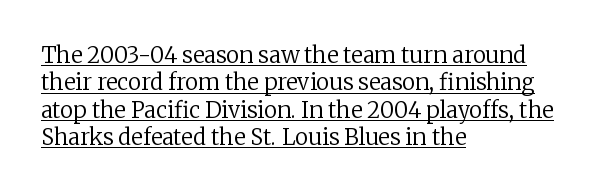
Q: Is the text bold? A: No.
Q: Is the text italic (slanted)? A: No, it is upright.
Q: Is the text underlined? A: Yes.
Q: How is the paragraph aligned? A: Left-aligned.
Q: Is the spacing between letters normal or unusually wide? A: Normal.
